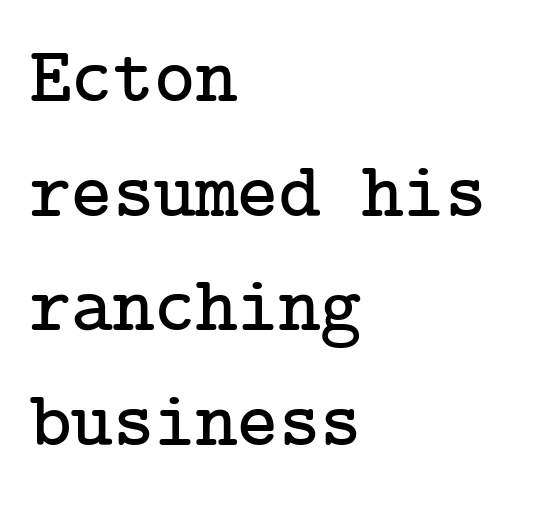
{"serif": "yes", "italic": "no", "width": "normal", "stroke_contrast": "low", "x_height": "medium", "underline": "no", "align": "left", "line_spacing": "normal", "line_spacing_ratio": 1.45, "letter_spacing": "normal", "letter_spacing_em": 0.0, "glyph_px": 79}
